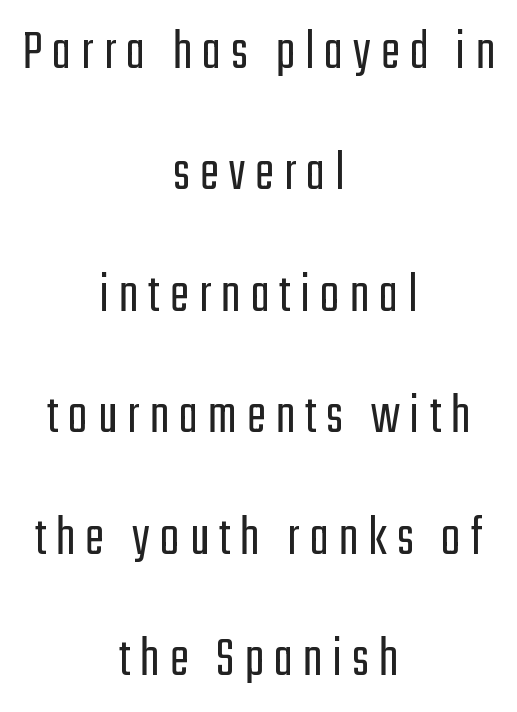
The image shows 57 px light, condensed sans-serif type, upright; set centered, loose line spacing (2.13x), not underlined; low stroke contrast and a medium x-height.
